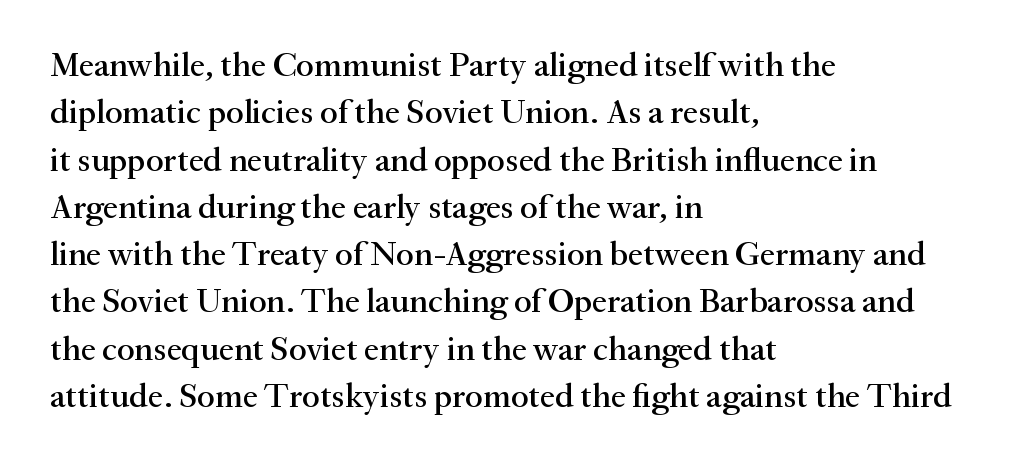
{"serif": "yes", "italic": "no", "width": "normal", "stroke_contrast": "medium", "x_height": "small", "monospaced": "no", "underline": "no", "align": "left", "line_spacing": "normal", "line_spacing_ratio": 1.39, "letter_spacing": "normal", "letter_spacing_em": 0.0, "glyph_px": 34}
